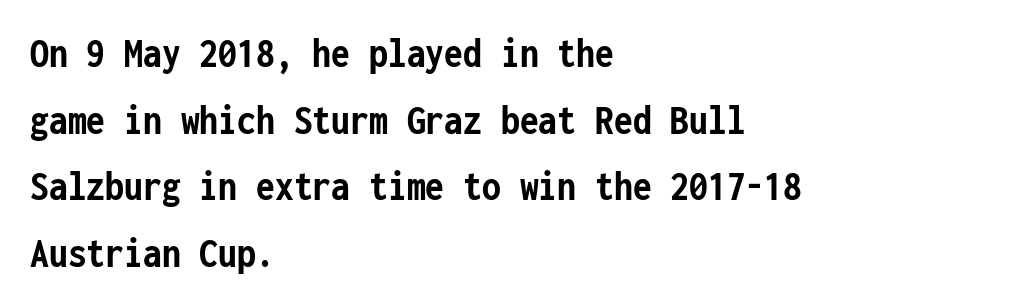
Q: Is the text bold? A: Yes.
Q: Is the text italic (slanted)? A: No, it is upright.
Q: Is the typeface a serif or a sans-serif typeface? A: Sans-serif.
Q: Is the text underlined? A: No.
Q: How is the paragraph aligned? A: Left-aligned.
Q: Is the spacing between letters normal or unusually wide? A: Normal.
Q: Is the spacing between lines tight, normal or loose? A: Normal.
Q: Width (condensed, normal, or wide)? A: Condensed.
Q: Stroke contrast? A: Low.
Q: x-height? A: Medium.
Q: Monospaced? A: Yes.
